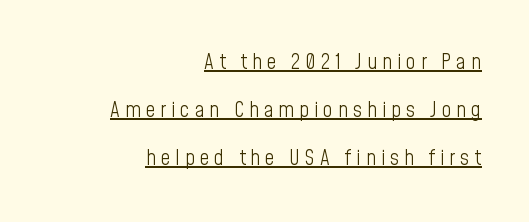
{"italic": "no", "bold": "no", "underline": "yes", "align": "right", "line_spacing": "loose", "line_spacing_ratio": 2.28, "letter_spacing": "wide", "letter_spacing_em": 0.24, "glyph_px": 21}
